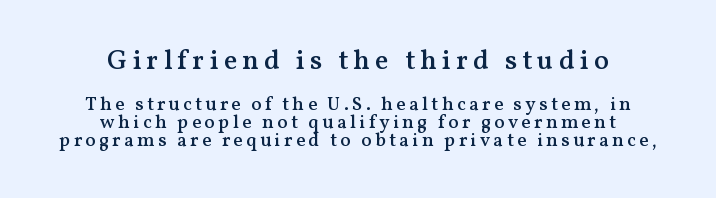
Q: Is the text bold? A: Semi-bold.
Q: Is the text italic (slanted)? A: No, it is upright.
Q: Is the typeface a serif or a sans-serif typeface? A: Serif.
Q: Is the text underlined? A: No.
Q: How is the paragraph aligned? A: Centered.
Q: Is the spacing between lines tight, normal or loose? A: Tight.
Q: Which block of text is set in a larger size, the first (top) or the second (bottom)? A: The first (top) one.
Q: Width (condensed, normal, or wide)? A: Normal.
Q: Stroke contrast? A: Medium.
Q: x-height? A: Medium.
Q: Monospaced? A: No.
